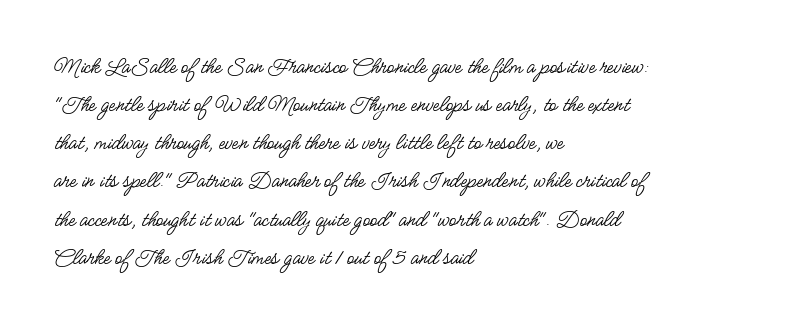
{"bold": "no", "underline": "no", "align": "left", "line_spacing": "normal", "line_spacing_ratio": 1.59, "letter_spacing": "normal", "letter_spacing_em": 0.0, "glyph_px": 24}
